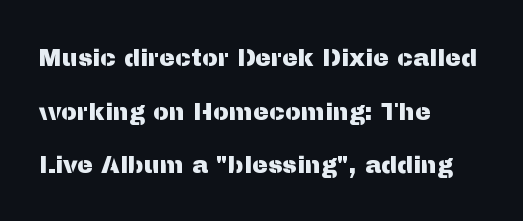
Q: Is the text italic (slanted)? A: No, it is upright.
Q: Is the text underlined? A: No.
Q: How is the paragraph aligned? A: Left-aligned.
Q: Is the spacing between letters normal or unusually wide? A: Normal.
Q: Is the spacing between lines tight, normal or loose? A: Loose.
